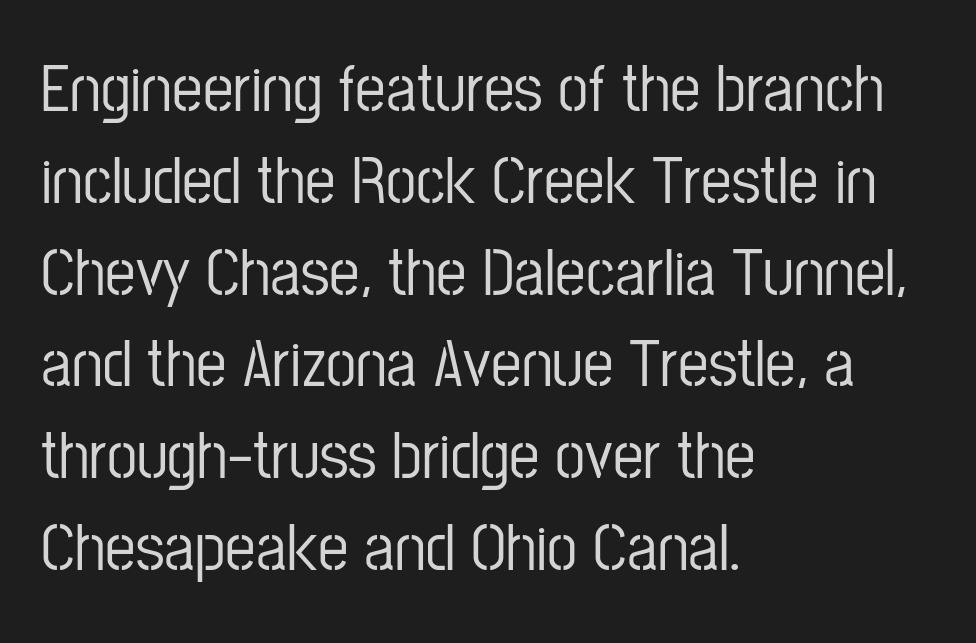
How would I describe the line gaps? Plain and ordinary. The face used here is rendered with its standard letterfit. Compared with a centered layout, this one pins lines to the left instead. Unmarked baselines from the first word to the last.
